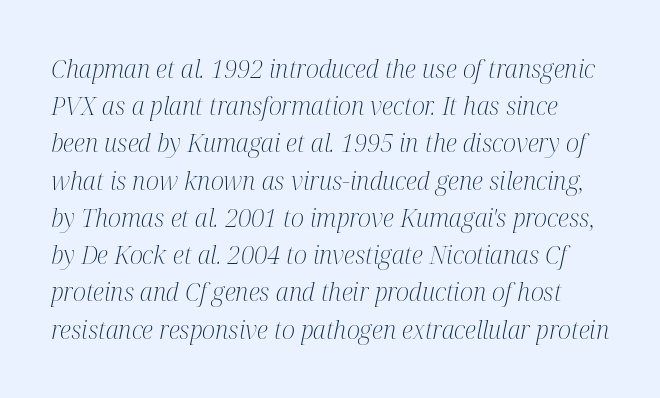
The image shows 25 px text type, italic (leaning right); set normal line spacing (1.49x), normal letter spacing, not underlined.
